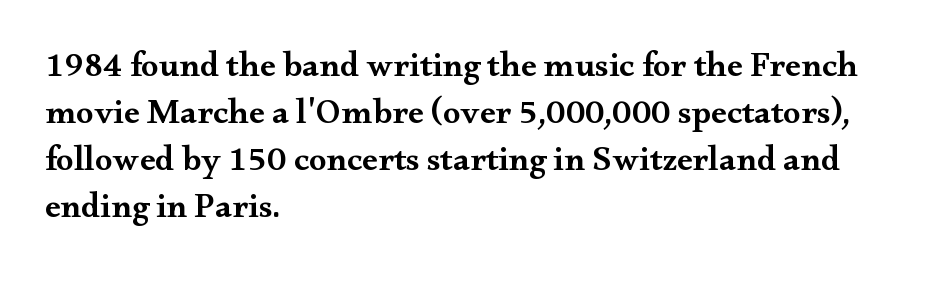
Q: Is the text bold? A: Semi-bold.
Q: Is the text italic (slanted)? A: No, it is upright.
Q: Is the typeface a serif or a sans-serif typeface? A: Serif.
Q: Is the text underlined? A: No.
Q: How is the paragraph aligned? A: Left-aligned.
Q: Is the spacing between letters normal or unusually wide? A: Normal.
Q: Is the spacing between lines tight, normal or loose? A: Normal.
Q: Width (condensed, normal, or wide)? A: Wide.
Q: Stroke contrast? A: Medium.
Q: x-height? A: Small.
Q: Monospaced? A: No.
